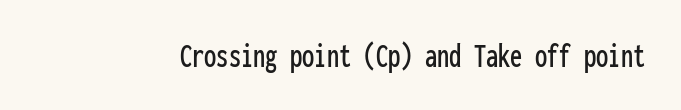
Q: Is the text italic (slanted)? A: No, it is upright.
Q: Is the typeface a serif or a sans-serif typeface? A: Sans-serif.
Q: Is the text underlined? A: No.
Q: Is the spacing between letters normal or unusually wide? A: Normal.
Q: Width (condensed, normal, or wide)? A: Condensed.
Q: Stroke contrast? A: Low.
Q: x-height? A: Medium.
Q: Monospaced? A: Yes.
